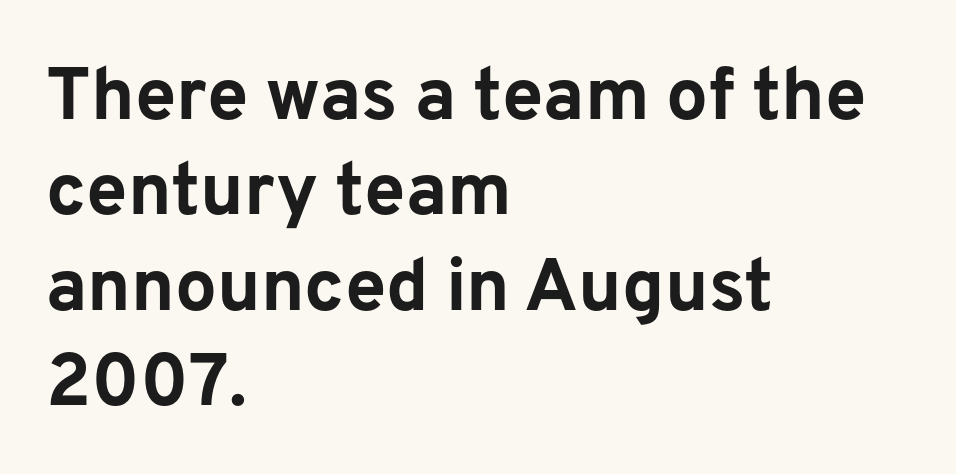
The characters display no serif detailing; their extremities are plain. Letters rest on an invisible, unmarked baseline. Reading down the block, your eye returns to a fixed left position each line. Students, this is bold: see how much ink each stroke carries. Italic: no, the glyphs are upright roman. The block of text has a typical density, with ordinary space between rows.
